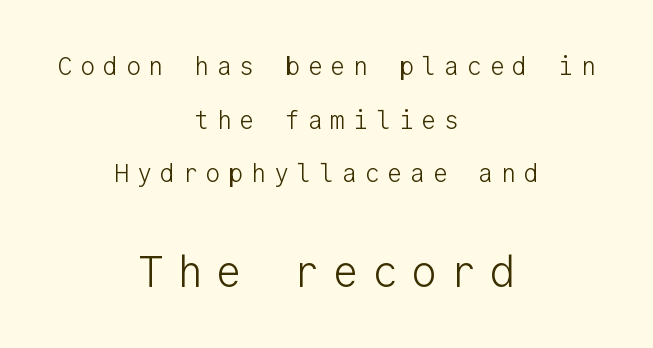
Q: Is the text bold? A: No.
Q: Is the text italic (slanted)? A: No, it is upright.
Q: Is the typeface a serif or a sans-serif typeface? A: Sans-serif.
Q: Is the text underlined? A: No.
Q: How is the paragraph aligned? A: Centered.
Q: Is the spacing between letters normal or unusually wide? A: Unusually wide.
Q: Is the spacing between lines tight, normal or loose? A: Loose.
Q: Which block of text is set in a larger size, the first (top) or the second (bottom)? A: The second (bottom) one.
Q: Width (condensed, normal, or wide)? A: Normal.
Q: Stroke contrast? A: Low.
Q: x-height? A: Medium.
Q: Monospaced? A: Yes.
